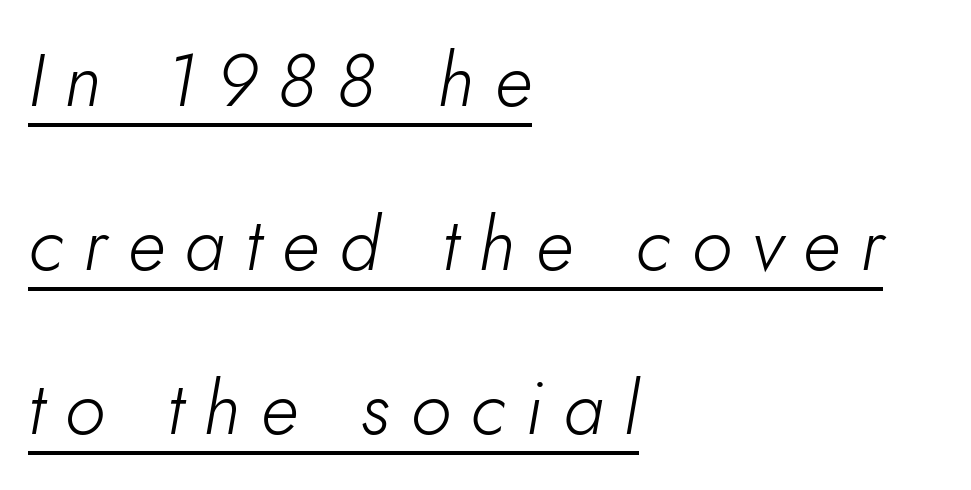
The image shows 75 px light type, italic (leaning right); set left-aligned, loose line spacing (2.19x), unusually wide letter spacing (+0.27 em), underlined; low stroke contrast and a small x-height.
